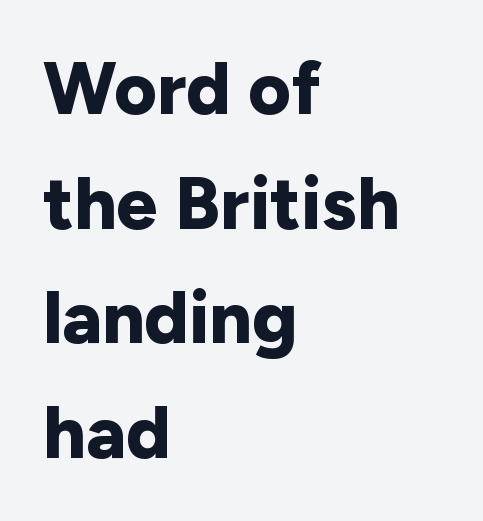
{"serif": "no", "italic": "no", "bold": "yes", "weight": "bold", "width": "normal", "stroke_contrast": "low", "x_height": "medium", "monospaced": "no", "underline": "no", "align": "left", "line_spacing": "normal", "line_spacing_ratio": 1.55, "letter_spacing": "normal", "letter_spacing_em": 0.0, "glyph_px": 74}
